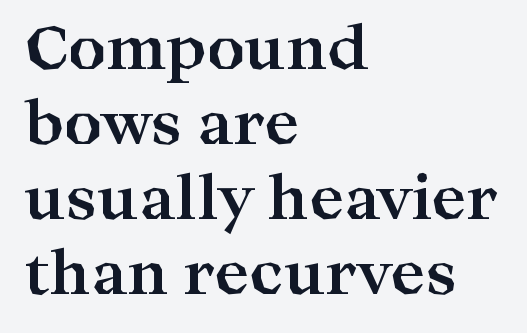
The image shows 59 px bold, wide serif type, upright; set left-aligned, normal line spacing (1.27x), normal letter spacing, not underlined; high stroke contrast and a medium x-height.
